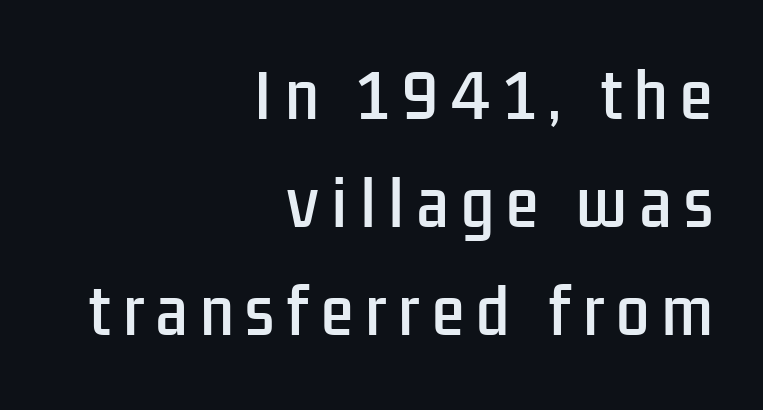
The image shows 59 px condensed sans-serif type, upright; set right-aligned, line spacing 1.83x, unusually wide letter spacing (+0.21 em), not underlined; low stroke contrast and a medium x-height.
